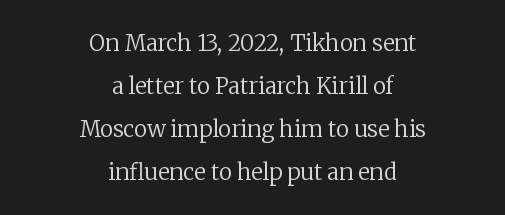
Q: Is the text bold? A: No.
Q: Is the text italic (slanted)? A: No, it is upright.
Q: Is the text underlined? A: No.
Q: How is the paragraph aligned? A: Centered.
Q: Is the spacing between letters normal or unusually wide? A: Normal.
Q: Is the spacing between lines tight, normal or loose? A: Loose.
